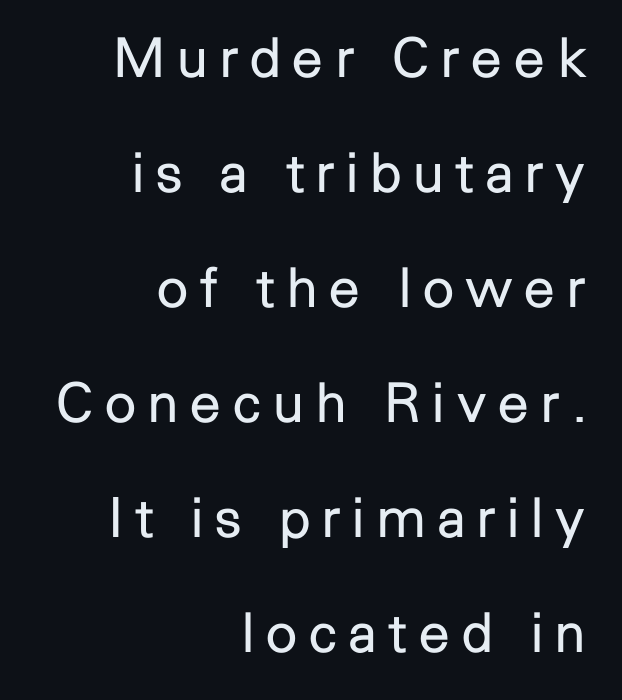
The image shows 55 px regular-weight sans-serif type, upright; set right-aligned, loose line spacing (2.09x), unusually wide letter spacing (+0.22 em), not underlined; low stroke contrast and a medium x-height.
